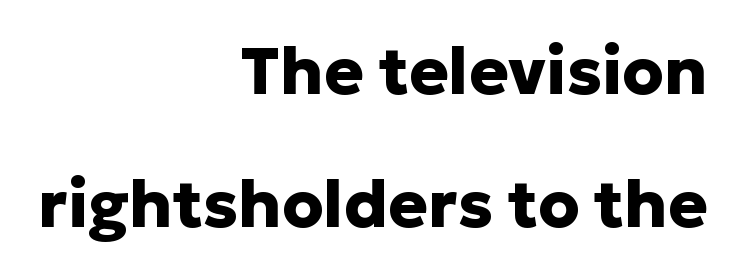
Q: Is the text bold? A: Yes.
Q: Is the text italic (slanted)? A: No, it is upright.
Q: Is the typeface a serif or a sans-serif typeface? A: Sans-serif.
Q: Is the text underlined? A: No.
Q: How is the paragraph aligned? A: Right-aligned.
Q: Is the spacing between letters normal or unusually wide? A: Normal.
Q: Is the spacing between lines tight, normal or loose? A: Loose.
Q: Width (condensed, normal, or wide)? A: Normal.
Q: Stroke contrast? A: Low.
Q: x-height? A: Medium.
Q: Monospaced? A: No.
